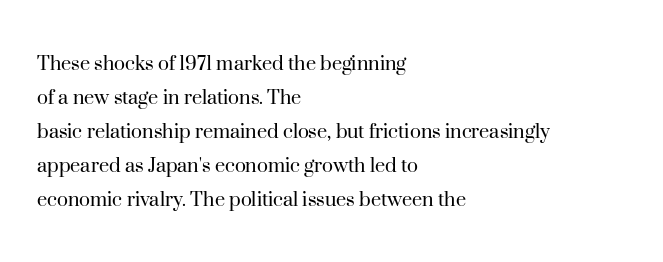
The image shows 23 px text type, upright; set left-aligned, normal line spacing (1.48x), normal letter spacing, not underlined.
